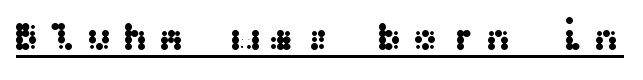
{"serif": "no", "italic": "no", "width": "wide", "stroke_contrast": "medium", "x_height": "medium", "underline": "yes", "letter_spacing": "wide", "letter_spacing_em": 0.24, "glyph_px": 40}
